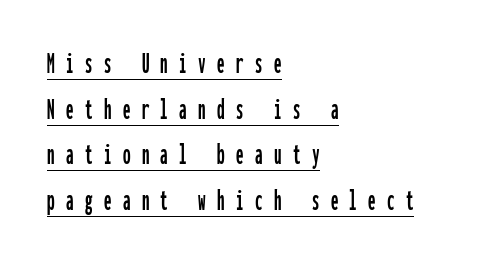
Q: Is the text italic (slanted)? A: No, it is upright.
Q: Is the typeface a serif or a sans-serif typeface? A: Sans-serif.
Q: Is the text underlined? A: Yes.
Q: How is the paragraph aligned? A: Left-aligned.
Q: Is the spacing between letters normal or unusually wide? A: Unusually wide.
Q: Is the spacing between lines tight, normal or loose? A: Normal.
Q: Width (condensed, normal, or wide)? A: Condensed.
Q: Stroke contrast? A: Low.
Q: x-height? A: Medium.
Q: Monospaced? A: Yes.
